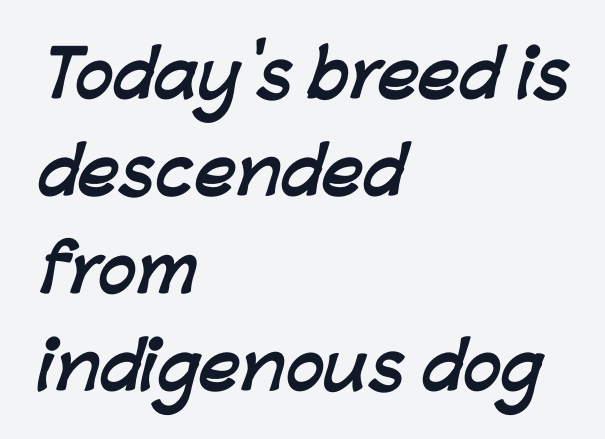
The image shows 64 px semibold sans-serif type; set left-aligned, normal line spacing (1.52x), normal letter spacing, not underlined; low stroke contrast and a medium x-height.
